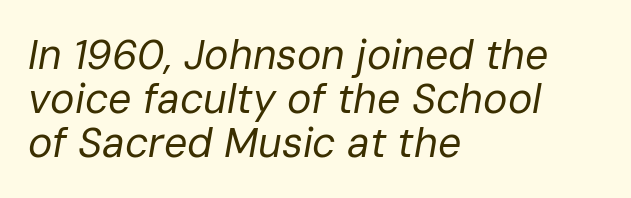
Q: Is the text bold? A: No.
Q: Is the text italic (slanted)? A: Yes, it leans right by about 10 degrees.
Q: Is the text underlined? A: No.
Q: How is the paragraph aligned? A: Left-aligned.
Q: Is the spacing between letters normal or unusually wide? A: Normal.
Q: Is the spacing between lines tight, normal or loose? A: Tight.
Q: Width (condensed, normal, or wide)? A: Normal.
Q: Stroke contrast? A: Low.
Q: x-height? A: Medium.
Q: Monospaced? A: No.
